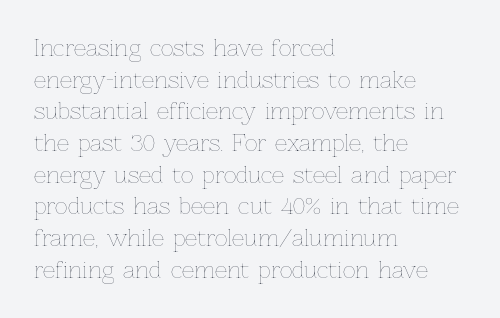
{"italic": "no", "bold": "no", "underline": "no", "align": "left", "line_spacing": "normal", "line_spacing_ratio": 1.44, "letter_spacing": "normal", "letter_spacing_em": 0.0, "glyph_px": 22}
